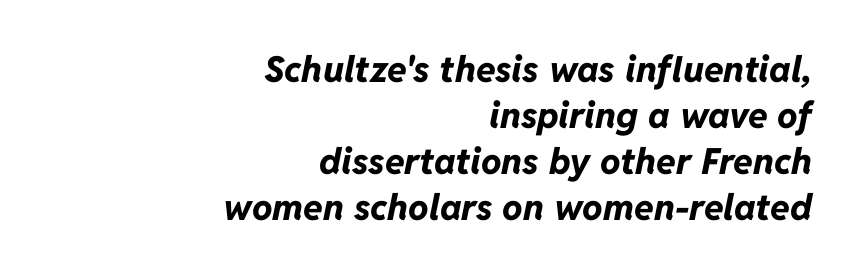
Proportional: the letters do not fall into vertical columns. I'd describe the lettering as bold — thick and assertive. There's an unmistakable incline to the writing here. Alignment: flush right.
